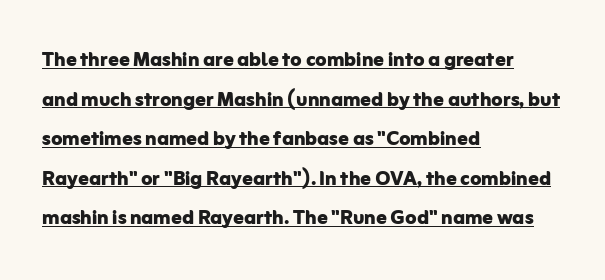
Caption: multi-line text, flush left, ragged right. This rendering features underlined lettering. Honestly, the row spacing looks completely unremarkable. The rendering uses a bold face; every stroke is thick and dark. Compared with typical body copy, the letter spacing here is the same. The letters stand upright; this is a roman face.
